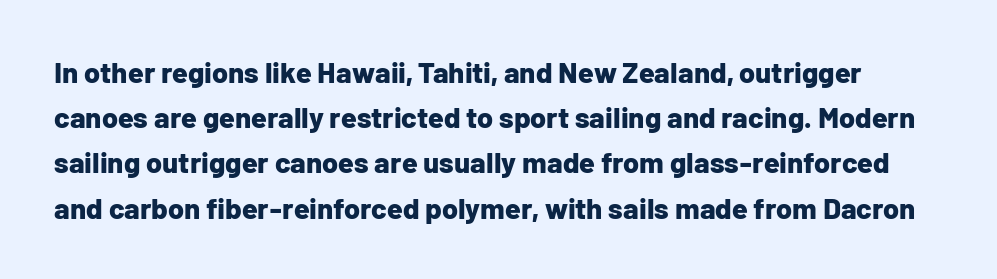
{"serif": "no", "italic": "no", "bold": "yes", "weight": "bold", "width": "normal", "stroke_contrast": "low", "x_height": "medium", "monospaced": "no", "underline": "no", "line_spacing": "normal", "line_spacing_ratio": 1.56, "letter_spacing": "normal", "letter_spacing_em": 0.0, "glyph_px": 29}
